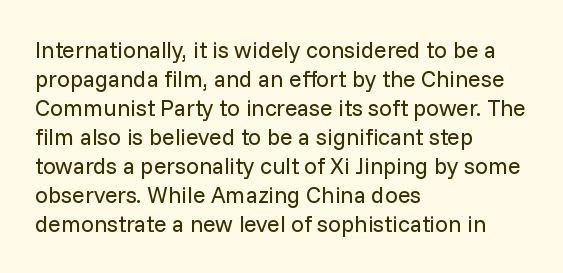
Q: Is the text bold? A: No.
Q: Is the text italic (slanted)? A: No, it is upright.
Q: Is the text underlined? A: No.
Q: How is the paragraph aligned? A: Left-aligned.
Q: Is the spacing between letters normal or unusually wide? A: Normal.
Q: Is the spacing between lines tight, normal or loose? A: Normal.
